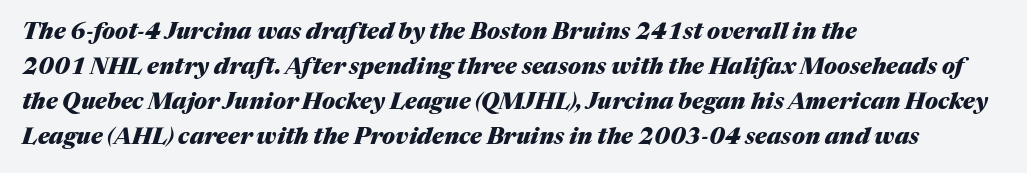
Q: Is the text bold? A: Yes.
Q: Is the text italic (slanted)? A: Yes, it leans right by about 17 degrees.
Q: Is the text underlined? A: No.
Q: How is the paragraph aligned? A: Left-aligned.
Q: Is the spacing between letters normal or unusually wide? A: Normal.
Q: Is the spacing between lines tight, normal or loose? A: Normal.
